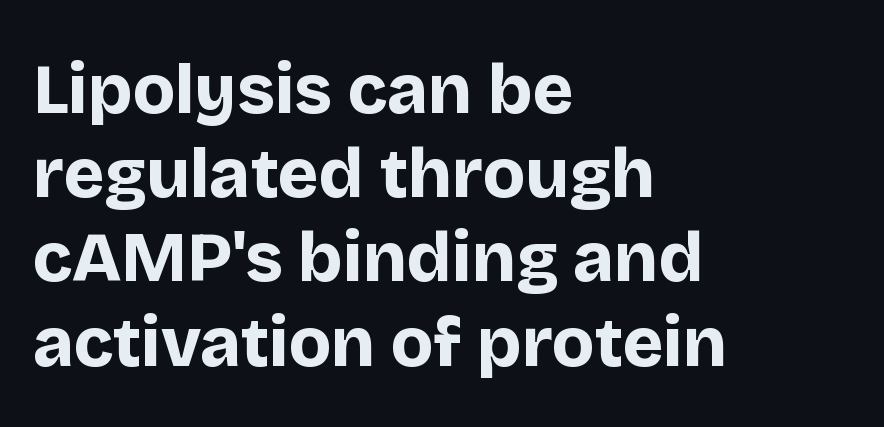
The image shows 69 px bold sans-serif type, upright; set left-aligned, line spacing 1.22x, normal letter spacing, not underlined; low stroke contrast and a large x-height.
